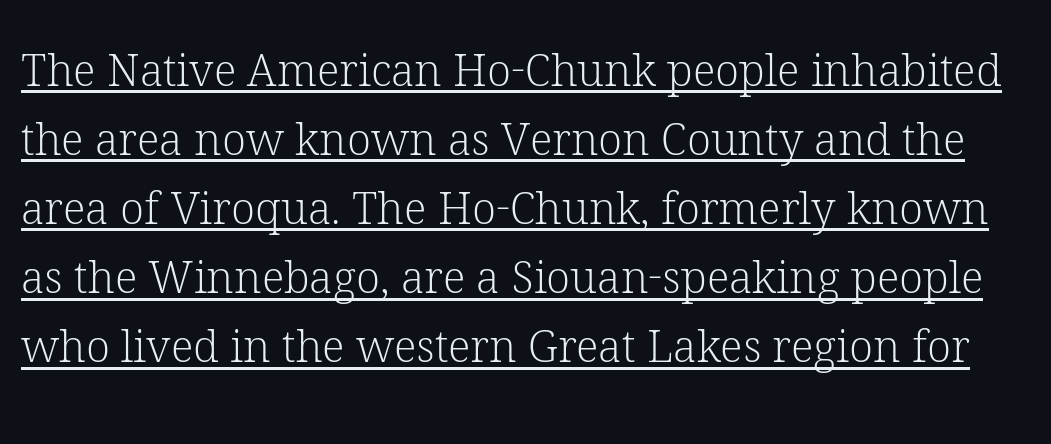
Q: Is the text bold? A: No.
Q: Is the text italic (slanted)? A: No, it is upright.
Q: Is the typeface a serif or a sans-serif typeface? A: Serif.
Q: Is the text underlined? A: Yes.
Q: Is the spacing between letters normal or unusually wide? A: Normal.
Q: Is the spacing between lines tight, normal or loose? A: Normal.
Q: Width (condensed, normal, or wide)? A: Normal.
Q: Stroke contrast? A: Low.
Q: x-height? A: Medium.
Q: Monospaced? A: No.
